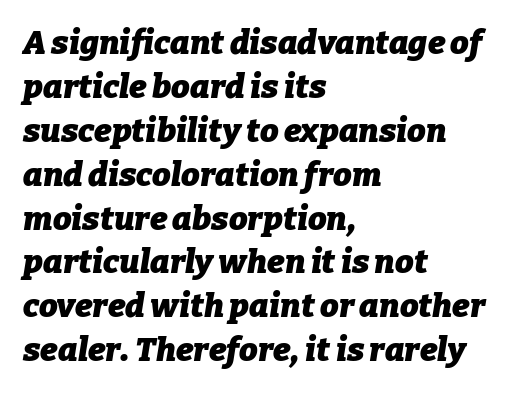
The rendering applies a slant to the glyphs. Does the copy run flush right? No — it runs flush left. Note the varied advance widths — an 'i' is clearly narrower than an 'm'. Honestly, there is no underline to notice here at all. Honestly, the row spacing looks completely unremarkable.
